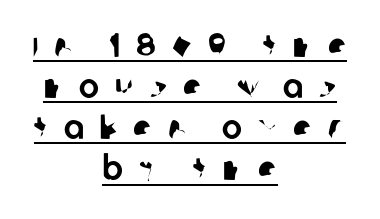
Q: Is the typeface a serif or a sans-serif typeface? A: Sans-serif.
Q: Is the text underlined? A: Yes.
Q: How is the paragraph aligned? A: Centered.
Q: Is the spacing between letters normal or unusually wide? A: Unusually wide.
Q: Width (condensed, normal, or wide)? A: Normal.
Q: Stroke contrast? A: Low.
Q: x-height? A: Large.
Q: Monospaced? A: No.
